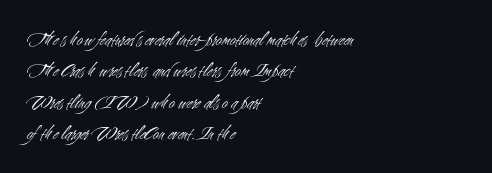
{"bold": "no", "underline": "no", "align": "left", "line_spacing": "normal", "line_spacing_ratio": 1.49, "letter_spacing": "normal", "letter_spacing_em": 0.0, "glyph_px": 21}
